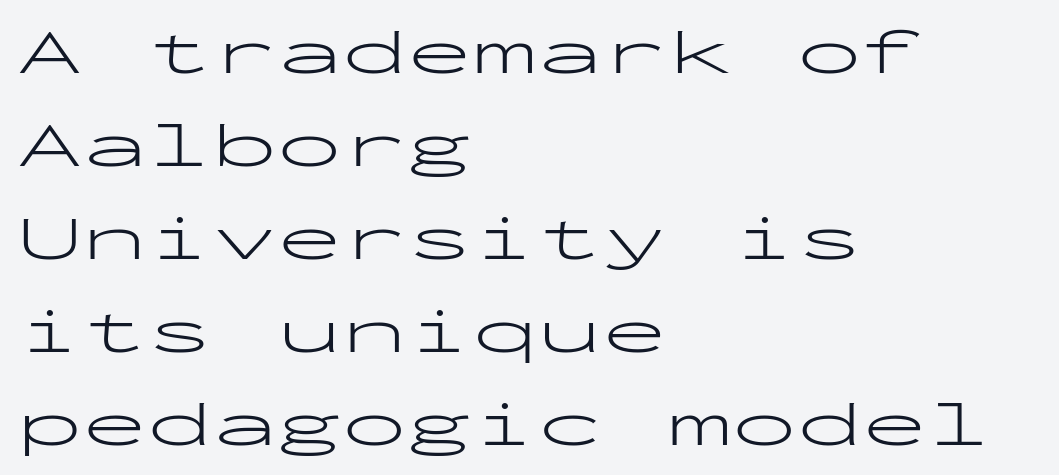
{"serif": "no", "italic": "no", "bold": "no", "weight": "light", "width": "wide", "stroke_contrast": "low", "x_height": "medium", "monospaced": "yes", "underline": "no", "align": "left", "line_spacing": "normal", "line_spacing_ratio": 1.43, "letter_spacing": "normal", "letter_spacing_em": 0.0, "glyph_px": 65}
